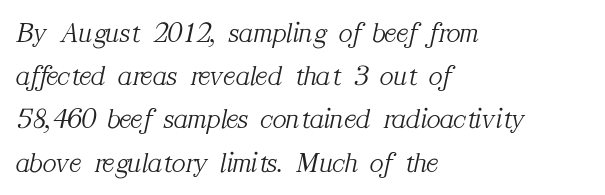
The image shows 29 px light serif type, italic (leaning right); set left-aligned, normal line spacing (1.49x), normal letter spacing, not underlined; medium stroke contrast and a medium x-height.
